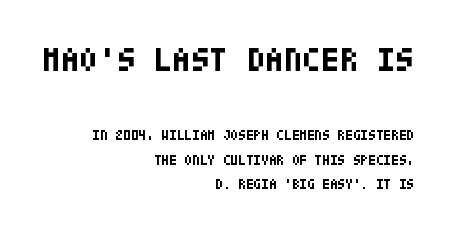
The tracking reads as untouched default to a designer's eye. This is roman type, the default non-slanted kind. Bigger letters appear in the top chunk; the bottom chunk is reduced. This sample is right-justified, so line beginnings fall wherever the words allow. Each row of text sits above clean, open space.
